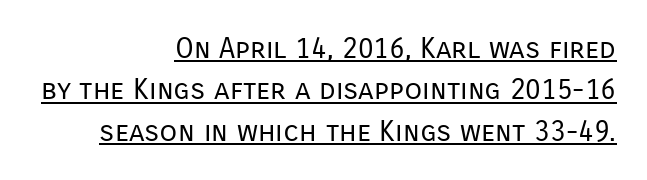
{"serif": "no", "italic": "no", "bold": "no", "weight": "regular", "width": "normal", "stroke_contrast": "low", "x_height": "medium", "monospaced": "no", "underline": "yes", "align": "right", "line_spacing": "normal", "line_spacing_ratio": 1.43, "letter_spacing": "normal", "letter_spacing_em": 0.0, "glyph_px": 29}
